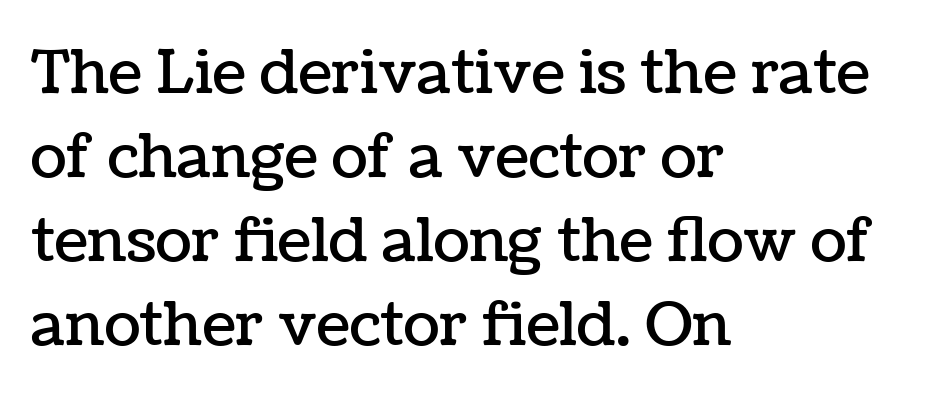
The image shows 60 px text type, upright; set left-aligned, normal line spacing (1.4x), normal letter spacing, not underlined; low stroke contrast and a medium x-height.
